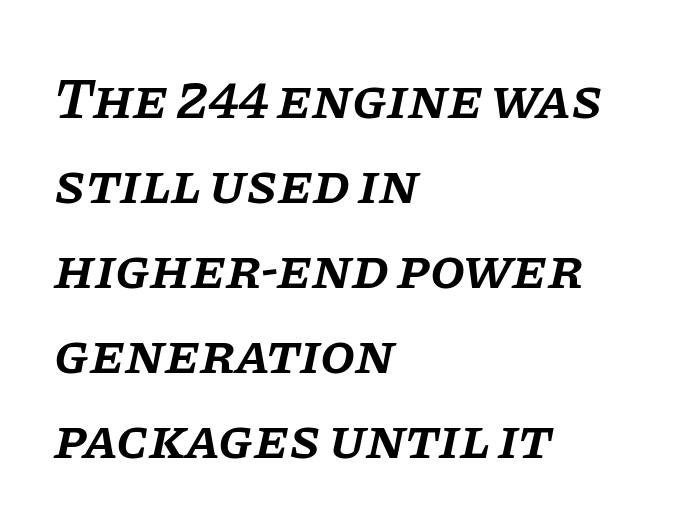
Descenders are the only things crossing below the line. You could not count columns in this text — the font is proportionally spaced. The specimen reads as italic at a glance. Slightly chunky letters — semibold, I'd say, not full bold.
